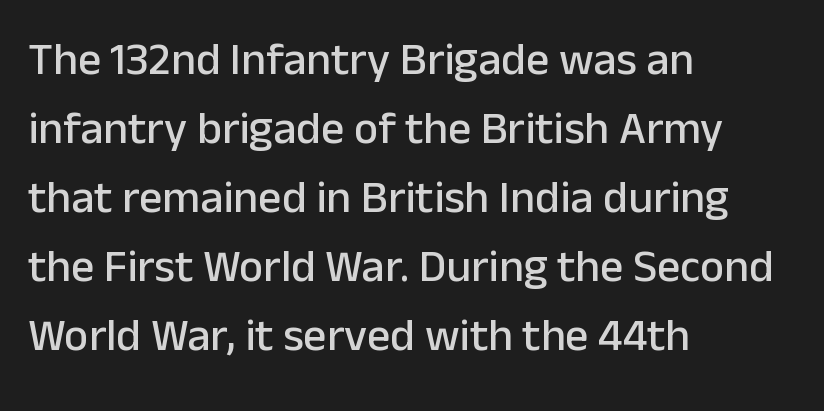
Q: Is the text italic (slanted)? A: No, it is upright.
Q: Is the typeface a serif or a sans-serif typeface? A: Sans-serif.
Q: Is the text underlined? A: No.
Q: How is the paragraph aligned? A: Left-aligned.
Q: Is the spacing between letters normal or unusually wide? A: Normal.
Q: Is the spacing between lines tight, normal or loose? A: Normal.
Q: Width (condensed, normal, or wide)? A: Normal.
Q: Stroke contrast? A: Low.
Q: x-height? A: Medium.
Q: Monospaced? A: No.
